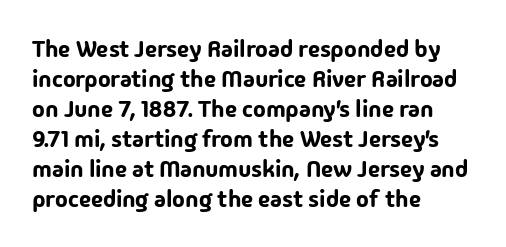
{"italic": "no", "underline": "no", "align": "left", "line_spacing": "normal", "line_spacing_ratio": 1.25, "letter_spacing": "normal", "letter_spacing_em": 0.0, "glyph_px": 24}
